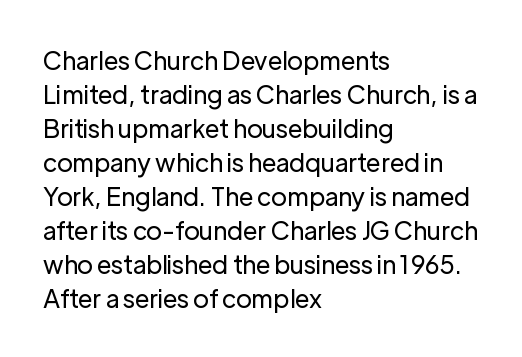
The image shows 25 px text type, upright; set left-aligned, normal line spacing (1.36x), normal letter spacing, not underlined.
